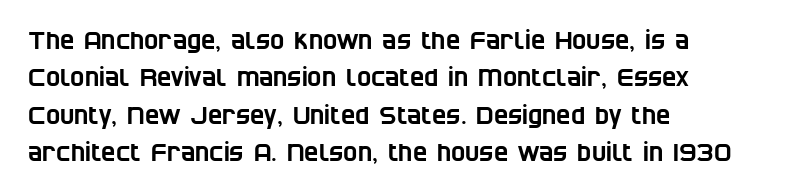
The image shows 24 px text type; set left-aligned, normal line spacing (1.56x), normal letter spacing, not underlined.
